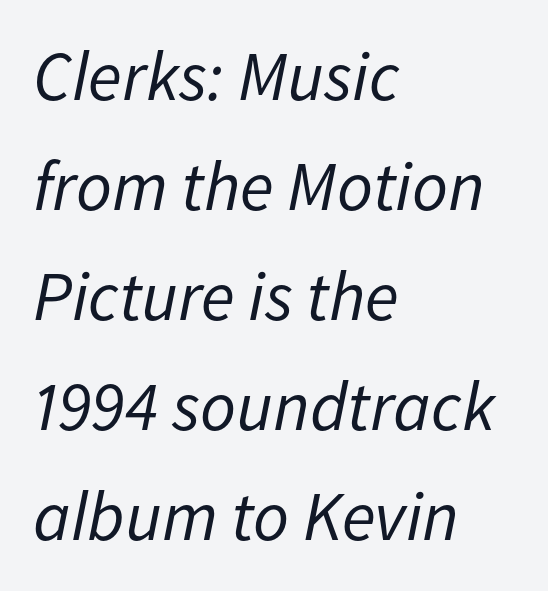
{"italic": "yes", "lean": "right", "slant_degrees": 11, "bold": "no", "weight": "regular", "width": "normal", "stroke_contrast": "low", "x_height": "medium", "monospaced": "no", "underline": "no", "align": "left", "line_spacing": "normal", "line_spacing_ratio": 1.57, "letter_spacing": "normal", "letter_spacing_em": 0.0, "glyph_px": 70}
